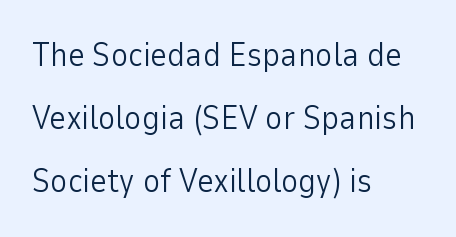
Quick note: not italic, upright. This rendering leaves character spacing at its baseline value. No heavy texture on the line: the type isn't bold. The lines in this sample share a left origin and differ only in where they stop.
